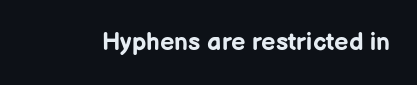
Underlining? Definitely not there. Strong, thick strokes mark this as bold type. This sample uses an upright cut, with every glyph sitting square on the baseline. A typesetter would call this zero additional tracking.
